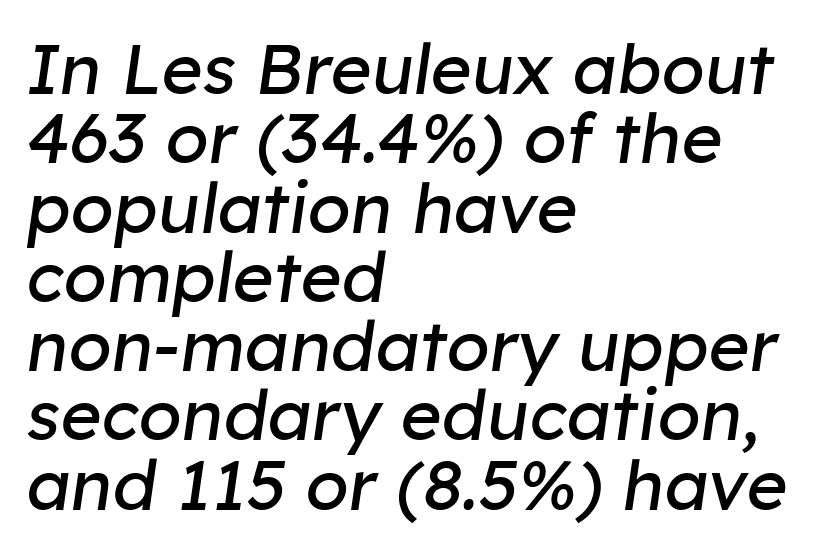
The image shows 70 px regular-weight type, italic (leaning right); set left-aligned, tight line spacing (0.99x), normal letter spacing, not underlined; low stroke contrast and a medium x-height.
